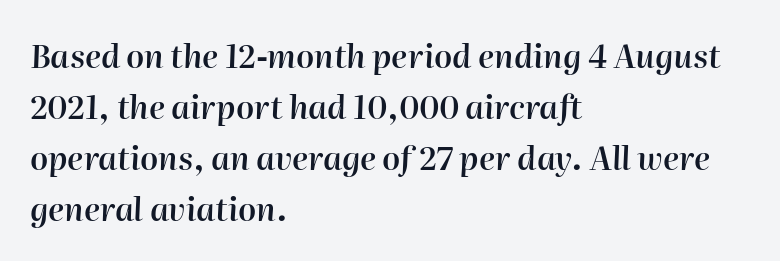
The image shows 32 px semibold type, italic (leaning right); set left-aligned, normal line spacing (1.59x), normal letter spacing, not underlined; high stroke contrast and a medium x-height.
